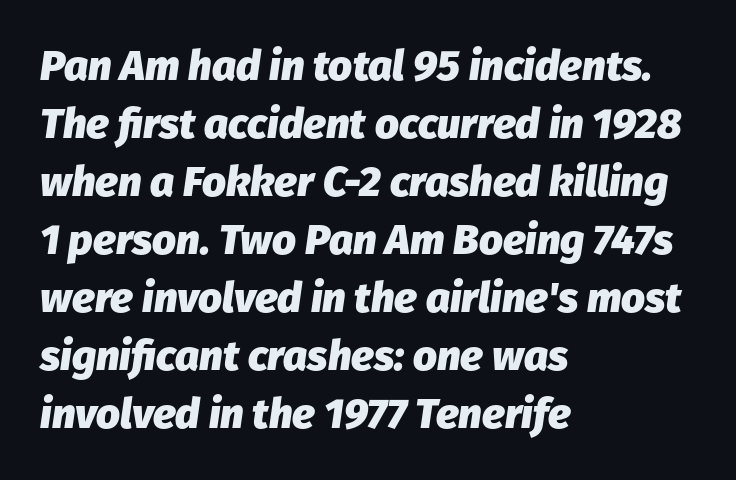
Q: Is the text bold? A: Yes.
Q: Is the text italic (slanted)? A: Yes, it leans right by about 8 degrees.
Q: Is the text underlined? A: No.
Q: How is the paragraph aligned? A: Left-aligned.
Q: Is the spacing between letters normal or unusually wide? A: Normal.
Q: Is the spacing between lines tight, normal or loose? A: Normal.
Q: Width (condensed, normal, or wide)? A: Normal.
Q: Stroke contrast? A: Low.
Q: x-height? A: Medium.
Q: Monospaced? A: No.
